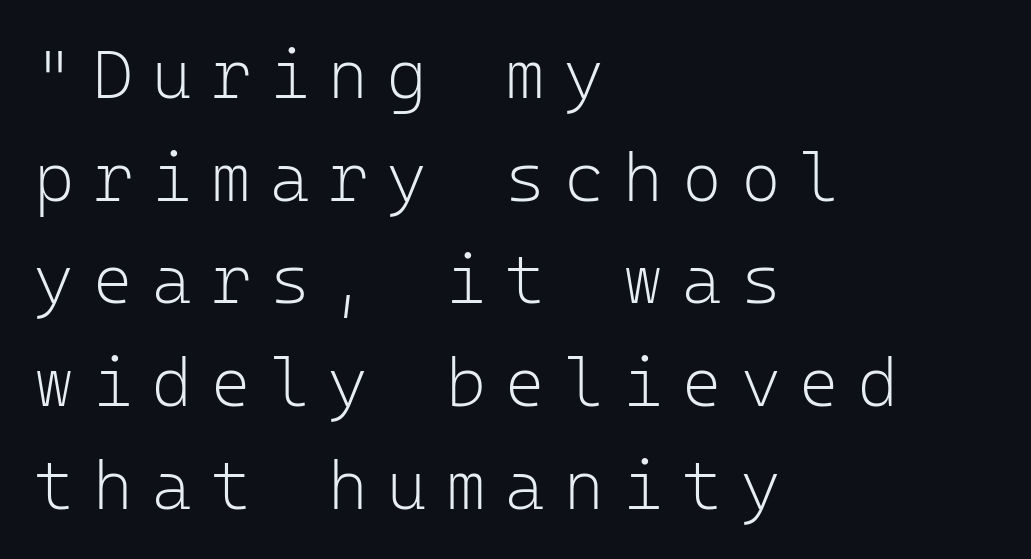
Q: Is the text bold? A: No.
Q: Is the text italic (slanted)? A: No, it is upright.
Q: Is the typeface a serif or a sans-serif typeface? A: Sans-serif.
Q: Is the text underlined? A: No.
Q: How is the paragraph aligned? A: Left-aligned.
Q: Is the spacing between letters normal or unusually wide? A: Unusually wide.
Q: Is the spacing between lines tight, normal or loose? A: Normal.
Q: Width (condensed, normal, or wide)? A: Normal.
Q: Stroke contrast? A: Low.
Q: x-height? A: Medium.
Q: Monospaced? A: Yes.
